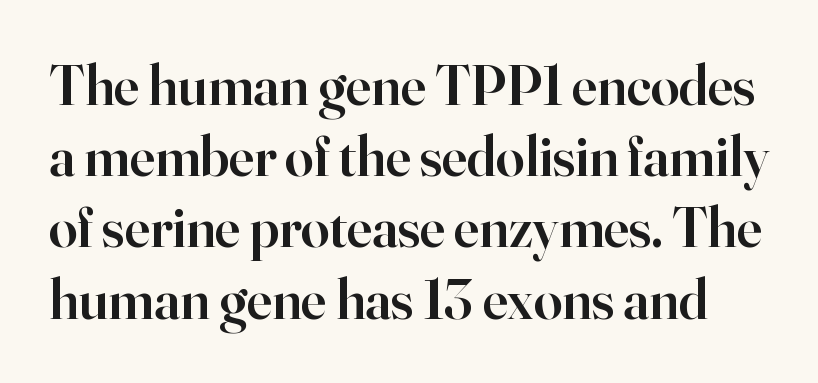
Each letter keeps its own natural width here, so spacing adapts to shape. The designer left line spacing at the default. Any mark beneath the type? The region is blank. To sum up the face: it has serifs. The specimen reads as upright at a glance. Compared with an ordinary text face, these strokes are moderately heavier — a semibold.
